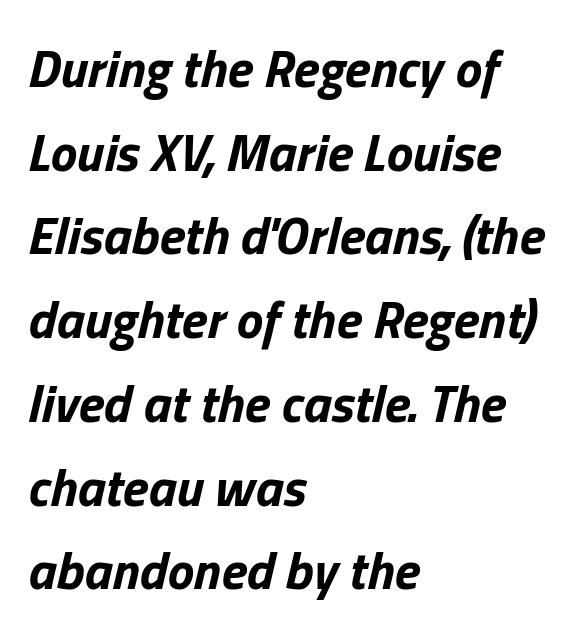
You could not count columns in this text — the font is proportionally spaced. The rendering keeps characters at their native spacing. Horizontally, the lines are justified to the leading edge only. Normally led — the rows are evenly, conventionally spaced.
